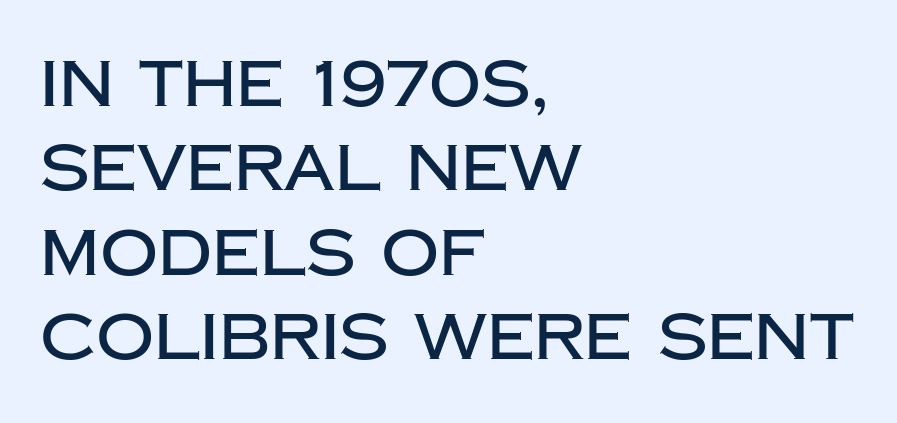
The image shows 64 px sans-serif type, upright; set left-aligned, normal line spacing (1.32x), normal letter spacing, not underlined; low stroke contrast and a large x-height.
